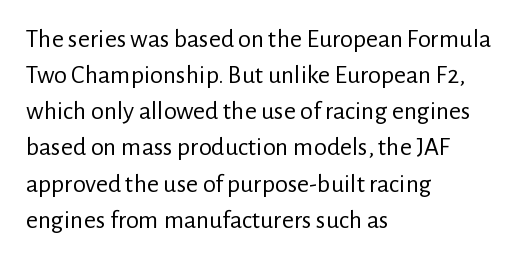
The image shows 26 px text type, upright; set left-aligned, normal line spacing (1.39x), normal letter spacing, not underlined.
